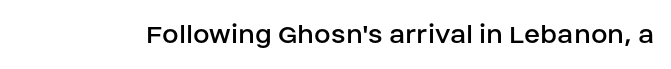
{"serif": "no", "italic": "no", "bold": "no", "weight": "regular", "width": "normal", "stroke_contrast": "low", "x_height": "large", "monospaced": "no", "underline": "no", "letter_spacing": "normal", "letter_spacing_em": 0.0, "glyph_px": 30}
